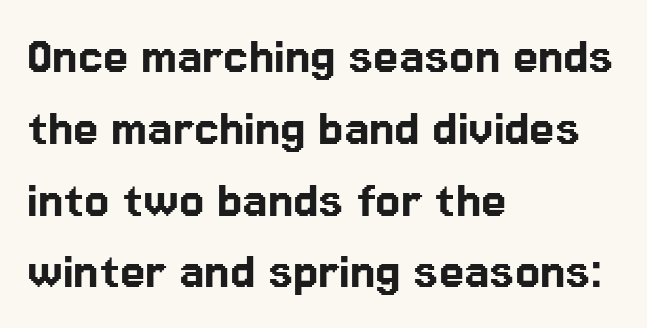
{"serif": "no", "italic": "no", "width": "normal", "stroke_contrast": "low", "x_height": "medium", "monospaced": "no", "underline": "no", "align": "left", "line_spacing": "normal", "line_spacing_ratio": 1.26, "letter_spacing": "normal", "letter_spacing_em": 0.0, "glyph_px": 57}
